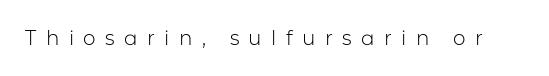
Q: Is the text bold? A: No.
Q: Is the text italic (slanted)? A: No, it is upright.
Q: Is the text underlined? A: No.
Q: Is the spacing between letters normal or unusually wide? A: Unusually wide.
